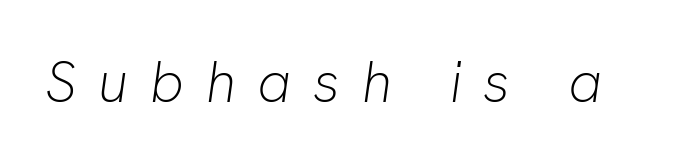
Any mark beneath the type? The region is blank. The text carries the slant typical of an italic or oblique font. The face used here is proportionally spaced, like ordinary book or web type. Stems here are at most as thick as an everyday book face. Short note: letters widely spaced.
